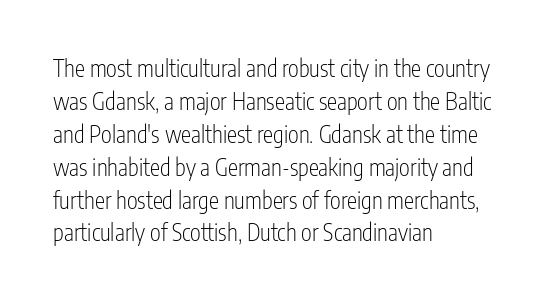
Honestly, the row spacing looks completely unremarkable. Caption: face not bold, strokes unweighted. Posture: vertical. This rendering features lettering with no underline. The setting favours the left margin, as ordinary paragraphs usually do.
